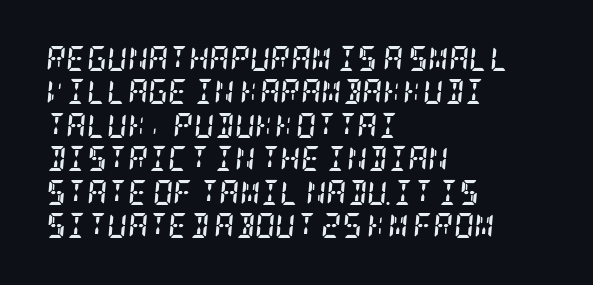
The image shows 25 px bold type, italic (leaning right); set left-aligned, normal line spacing (1.34x), normal letter spacing, not underlined.
